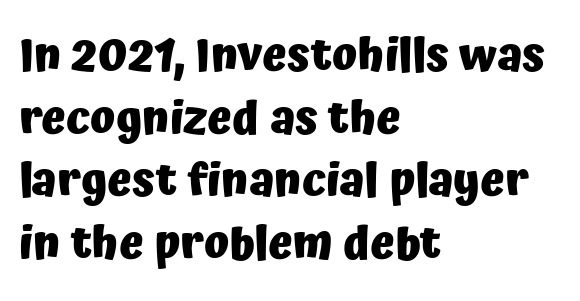
The image shows 46 px heavy sans-serif type, upright; set left-aligned, normal line spacing (1.36x), normal letter spacing, not underlined; low stroke contrast and a medium x-height.
